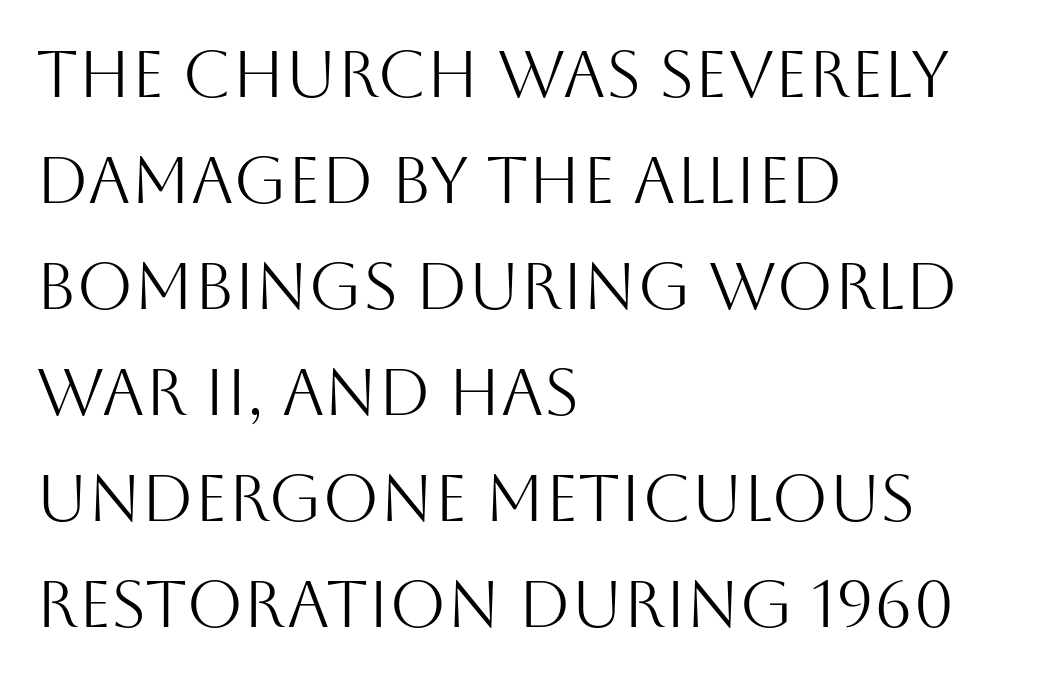
{"serif": "no", "italic": "no", "bold": "no", "weight": "light", "width": "normal", "stroke_contrast": "medium", "x_height": "large", "monospaced": "no", "underline": "no", "align": "left", "line_spacing": "normal", "line_spacing_ratio": 1.63, "letter_spacing": "normal", "letter_spacing_em": 0.0, "glyph_px": 65}
